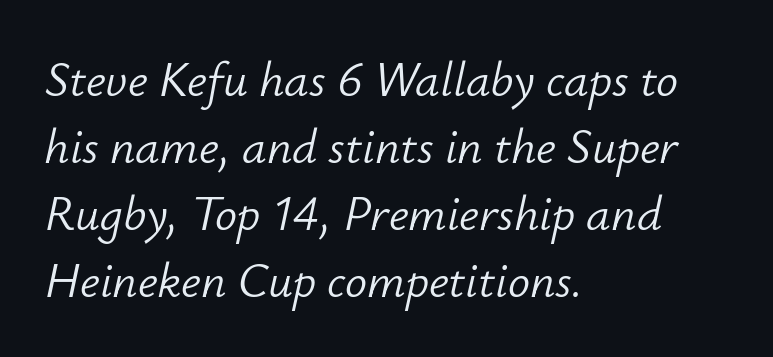
Every row of glyphs begins at an identical x-position on the left. The string is rendered with underlining switched off. Heaviness? Minimal to ordinary, like unemphasized prose. These lines sit exactly where default settings would place them. If you drew a line through each stem, it would be angled.
